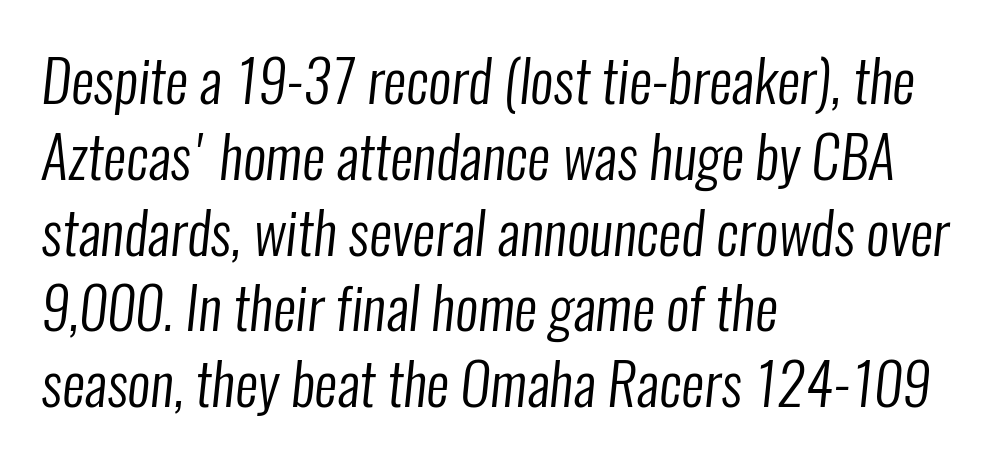
The image shows 57 px regular-weight, condensed sans-serif type; set left-aligned, normal line spacing (1.33x), normal letter spacing, not underlined; low stroke contrast and a medium x-height.
